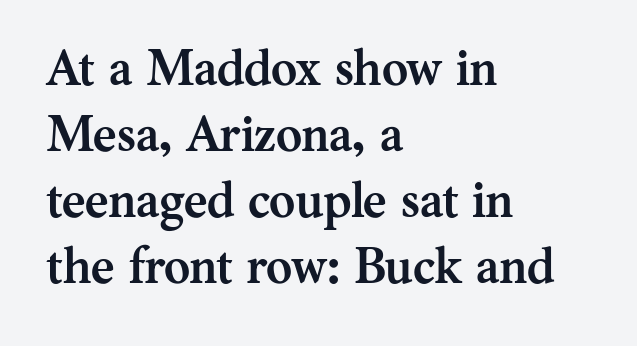
Q: Is the text bold? A: Yes.
Q: Is the text italic (slanted)? A: No, it is upright.
Q: Is the typeface a serif or a sans-serif typeface? A: Serif.
Q: Is the text underlined? A: No.
Q: How is the paragraph aligned? A: Left-aligned.
Q: Is the spacing between letters normal or unusually wide? A: Normal.
Q: Is the spacing between lines tight, normal or loose? A: Normal.
Q: Width (condensed, normal, or wide)? A: Normal.
Q: Stroke contrast? A: Medium.
Q: x-height? A: Medium.
Q: Monospaced? A: No.
